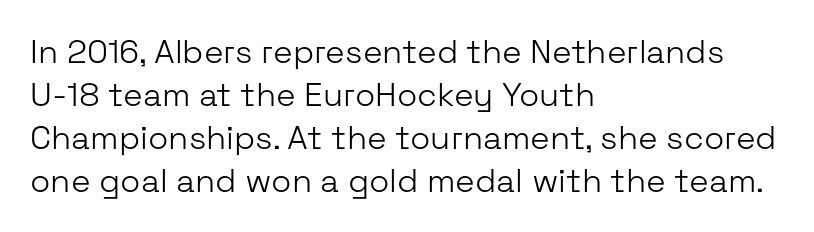
The image shows 33 px light sans-serif type, upright; set left-aligned, normal line spacing (1.3x), normal letter spacing, not underlined; low stroke contrast and a medium x-height.
